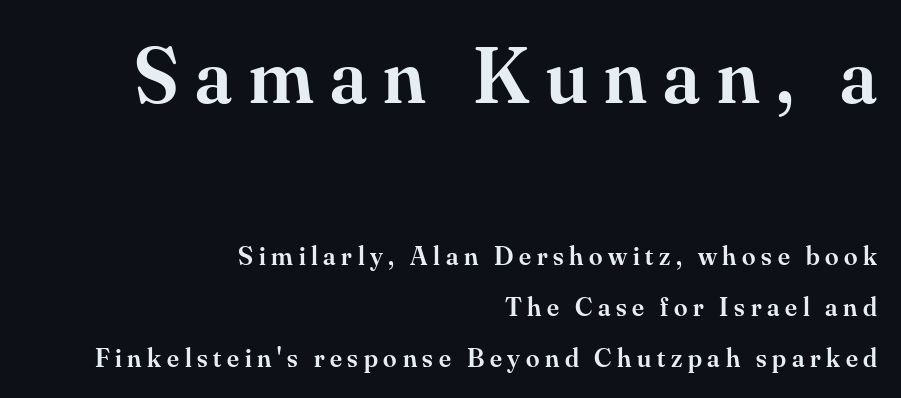
{"serif": "yes", "italic": "no", "bold": "semi", "weight": "semibold", "width": "normal", "stroke_contrast": "medium", "x_height": "small", "monospaced": "no", "underline": "no", "align": "right", "line_spacing_ratio": 1.88, "letter_spacing": "wide", "letter_spacing_em": 0.21, "larger_block": "first", "size_ratio": 2.96, "glyph_px": 80}
